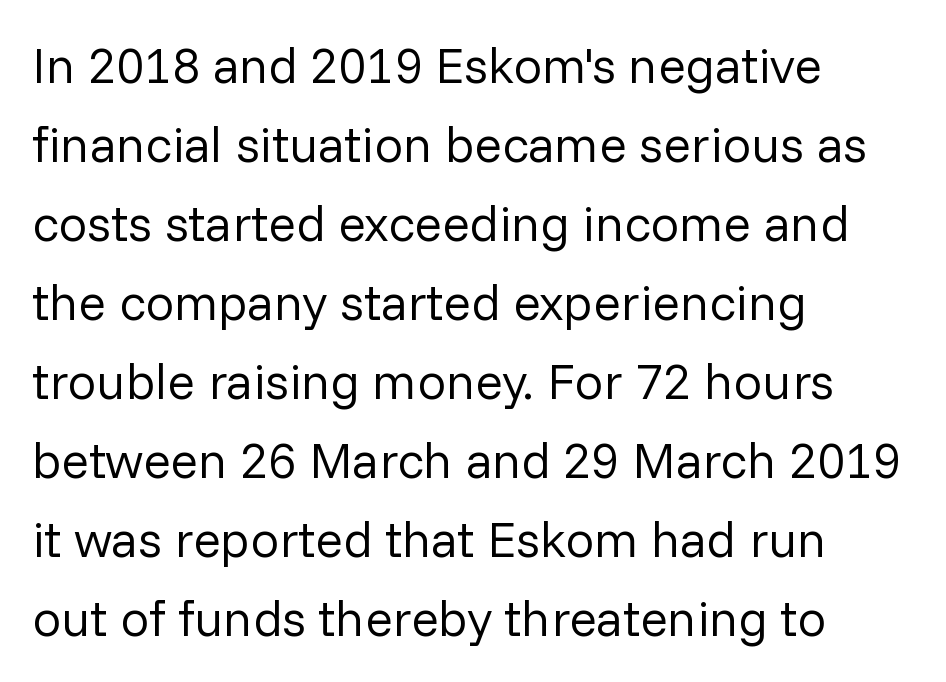
The image shows 51 px regular-weight sans-serif type, upright; set left-aligned, normal line spacing (1.55x), normal letter spacing, not underlined; low stroke contrast and a medium x-height.
